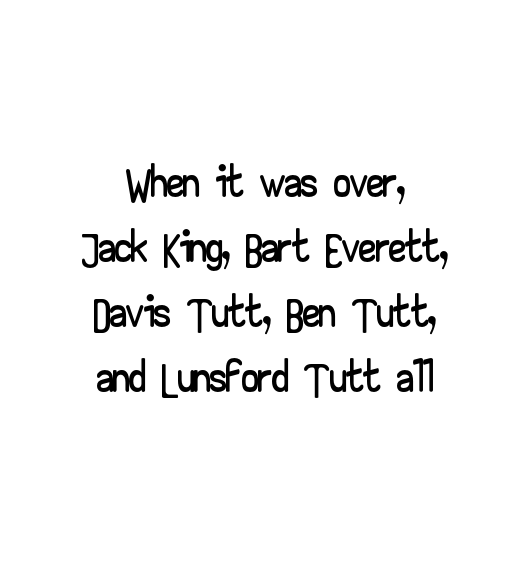
The image shows 67 px wide sans-serif type, upright; set centered, tight line spacing (0.97x), normal letter spacing, not underlined; low stroke contrast and a small x-height.
